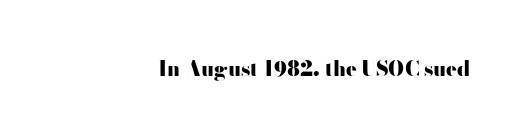
The image shows 20 px bold type, upright; set right-aligned, normal letter spacing, not underlined.
